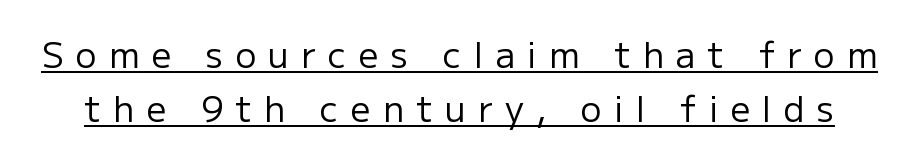
Q: Is the text bold? A: No.
Q: Is the text italic (slanted)? A: No, it is upright.
Q: Is the typeface a serif or a sans-serif typeface? A: Sans-serif.
Q: Is the text underlined? A: Yes.
Q: Is the spacing between letters normal or unusually wide? A: Unusually wide.
Q: Is the spacing between lines tight, normal or loose? A: Normal.
Q: Width (condensed, normal, or wide)? A: Normal.
Q: Stroke contrast? A: Low.
Q: x-height? A: Medium.
Q: Monospaced? A: No.
